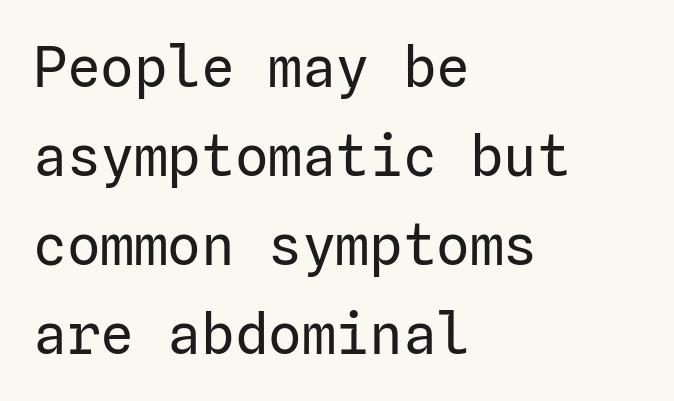
{"serif": "no", "italic": "no", "bold": "no", "weight": "regular", "width": "normal", "stroke_contrast": "low", "x_height": "medium", "underline": "no", "align": "left", "line_spacing": "normal", "line_spacing_ratio": 1.59, "letter_spacing": "normal", "letter_spacing_em": 0.0, "glyph_px": 56}
